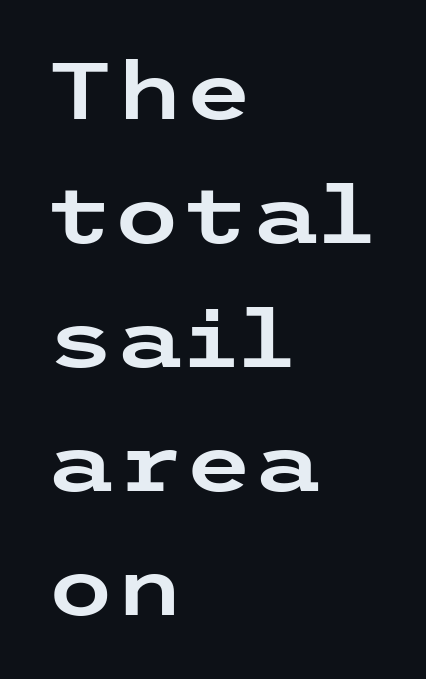
Q: Is the text italic (slanted)? A: No, it is upright.
Q: Is the typeface a serif or a sans-serif typeface? A: Sans-serif.
Q: Is the text underlined? A: No.
Q: How is the paragraph aligned? A: Left-aligned.
Q: Is the spacing between letters normal or unusually wide? A: Normal.
Q: Is the spacing between lines tight, normal or loose? A: Normal.
Q: Width (condensed, normal, or wide)? A: Wide.
Q: Stroke contrast? A: Low.
Q: x-height? A: Medium.
